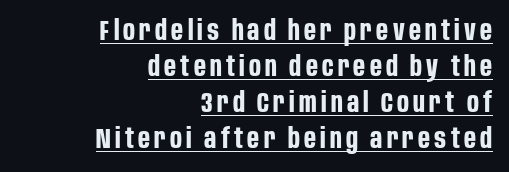
{"serif": "no", "italic": "no", "bold": "yes", "weight": "bold", "width": "condensed", "stroke_contrast": "low", "x_height": "large", "monospaced": "no", "underline": "yes", "align": "right", "line_spacing": "normal", "line_spacing_ratio": 1.28, "glyph_px": 28}
